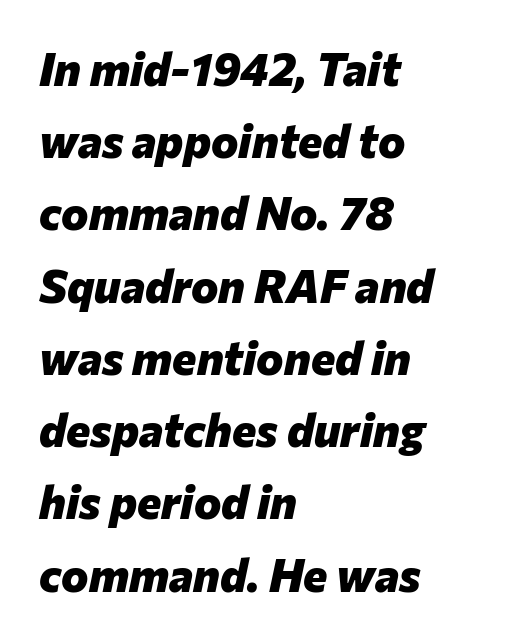
Typeset ragged right — the left edge is the straight one. Looking at the ascenders, they clearly lean. Do the characters align in a grid? No, the font is proportional. The face used here has the dense, thick strokes of a bold. Tracking value appears to be zero — textbook default spacing. Descenders are the only things crossing below the line.
